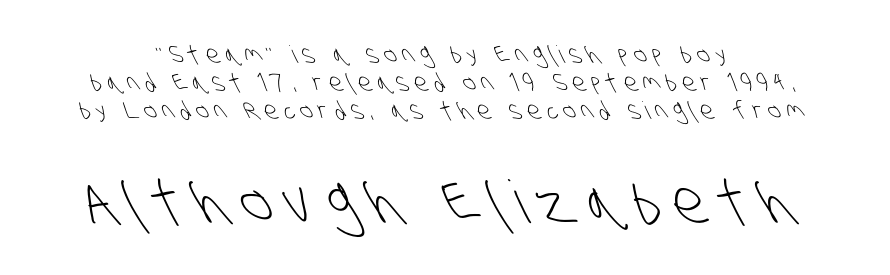
{"serif": "no", "bold": "no", "weight": "light", "width": "condensed", "stroke_contrast": "low", "x_height": "large", "monospaced": "no", "underline": "no", "line_spacing_ratio": 1.16, "letter_spacing": "wide", "letter_spacing_em": 0.24, "larger_block": "second", "size_ratio": 2.46, "glyph_px": 59}
